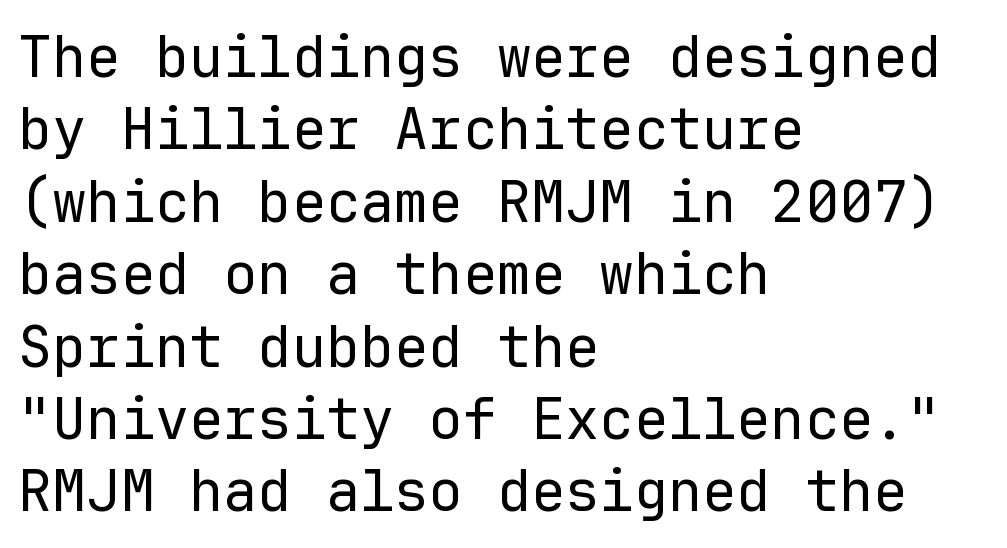
A typesetter would call this monospace, since all characters share one set width. This sample uses plain, unmodified letter spacing. This rendering uses left alignment, leaving the right contour irregular. Nothing sits at the stroke ends, so this counts as sans-serif. Leading matches the norm, producing a regular column. The typesetting does not lean heavy: it is not bold.
